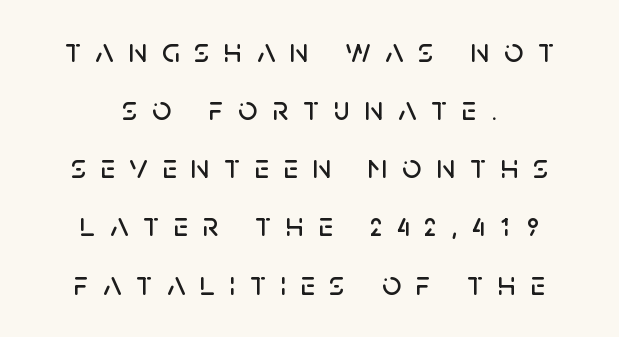
The image shows 34 px sans-serif type, upright; set centered, line spacing 1.71x, unusually wide letter spacing (+0.43 em), not underlined; low stroke contrast and a large x-height.
